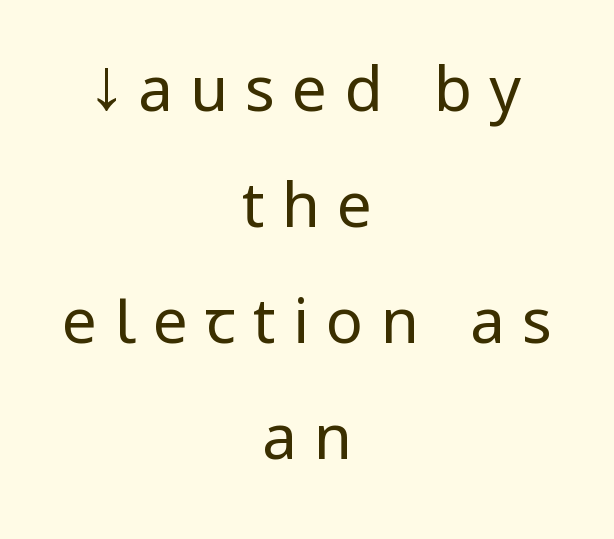
Q: Is the text bold? A: No.
Q: Is the text italic (slanted)? A: No, it is upright.
Q: Is the typeface a serif or a sans-serif typeface? A: Sans-serif.
Q: Is the text underlined? A: No.
Q: How is the paragraph aligned? A: Centered.
Q: Is the spacing between letters normal or unusually wide? A: Unusually wide.
Q: Width (condensed, normal, or wide)? A: Condensed.
Q: Stroke contrast? A: Low.
